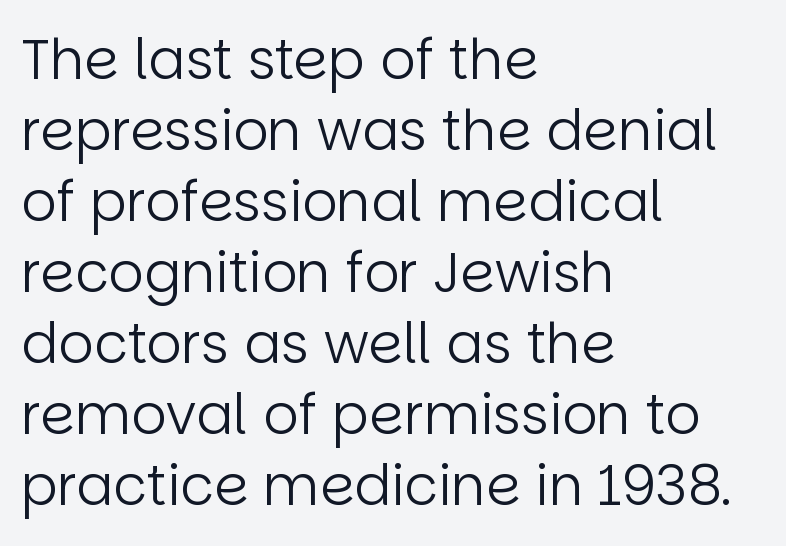
{"serif": "no", "italic": "no", "bold": "no", "weight": "regular", "width": "normal", "stroke_contrast": "low", "x_height": "large", "monospaced": "no", "underline": "no", "align": "left", "line_spacing": "normal", "line_spacing_ratio": 1.29, "letter_spacing": "normal", "letter_spacing_em": 0.0, "glyph_px": 55}
